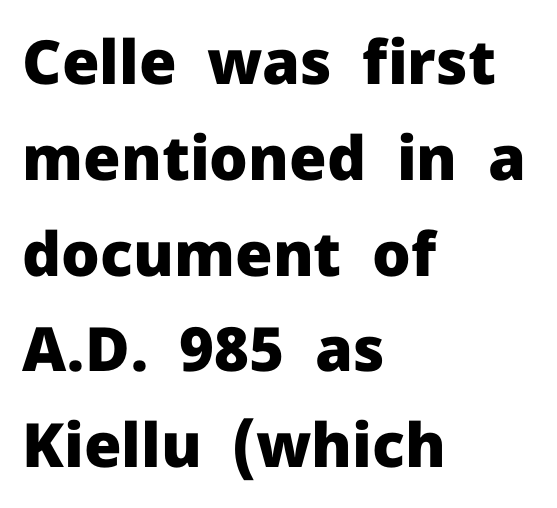
Does the copy run flush right? No — it runs flush left. Any mark beneath the type? The region is blank. Honestly, the row spacing looks completely unremarkable. Heavy, bold letterforms. To sum up the face: it is a sans, with no serifs.
